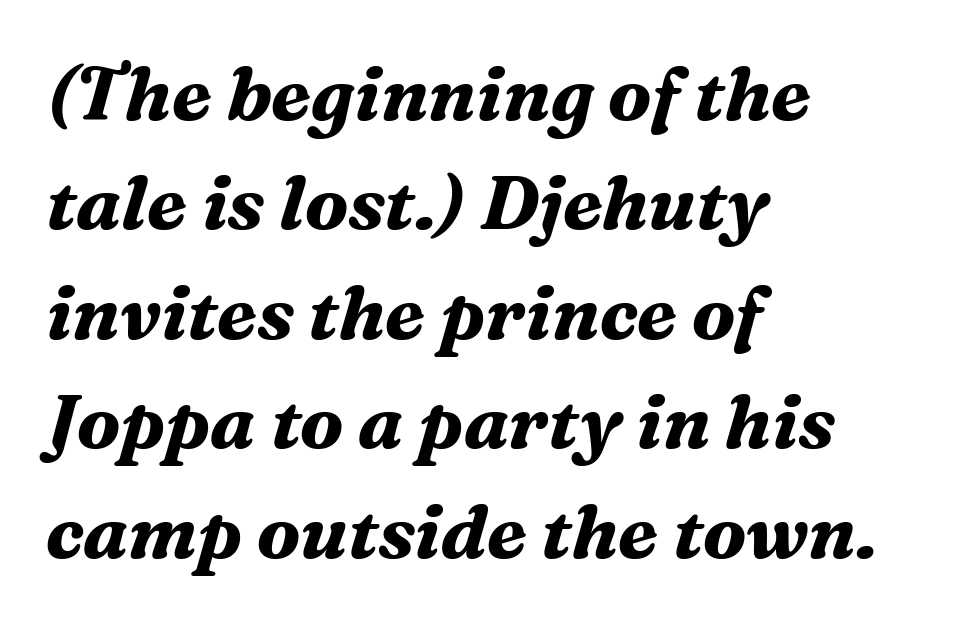
The image shows 75 px bold serif type, italic (leaning right); set left-aligned, normal line spacing (1.46x), normal letter spacing, not underlined; medium stroke contrast and a medium x-height.
